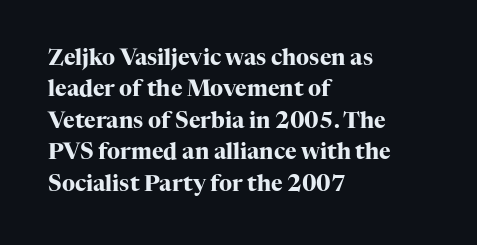
The vertical gap from one line to the next is medium. Bold? Absolutely — the strokes are thick and heavy. Plain, unruled lines of type. The ragged edge is on the right, which tells us the setting is flush left.
